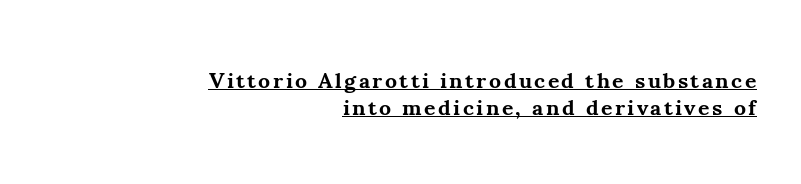
Rendered with straight, roman letterforms. The face used here appears with an underline applied. Horizontal alignment here is rightward, an uncommon choice for prose. Caption: bold face, heavy strokes.
